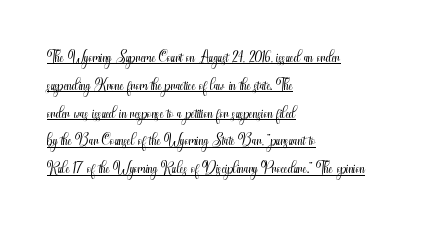
{"bold": "no", "underline": "yes", "align": "left", "line_spacing_ratio": 1.21, "letter_spacing": "normal", "letter_spacing_em": 0.0, "glyph_px": 23}
